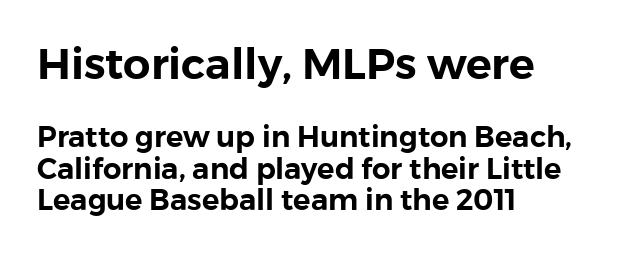
{"serif": "no", "italic": "no", "width": "normal", "x_height": "medium", "monospaced": "no", "underline": "no", "align": "left", "line_spacing": "tight", "line_spacing_ratio": 1.09, "letter_spacing": "normal", "letter_spacing_em": 0.0, "larger_block": "first", "size_ratio": 1.48, "glyph_px": 43}
